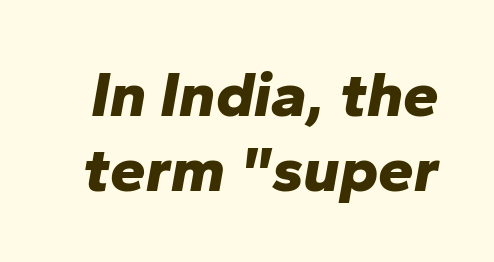
{"italic": "yes", "lean": "right", "slant_degrees": 10, "bold": "yes", "weight": "bold", "width": "normal", "stroke_contrast": "low", "x_height": "medium", "monospaced": "no", "underline": "no", "line_spacing_ratio": 1.17, "letter_spacing": "normal", "letter_spacing_em": 0.0, "glyph_px": 64}
